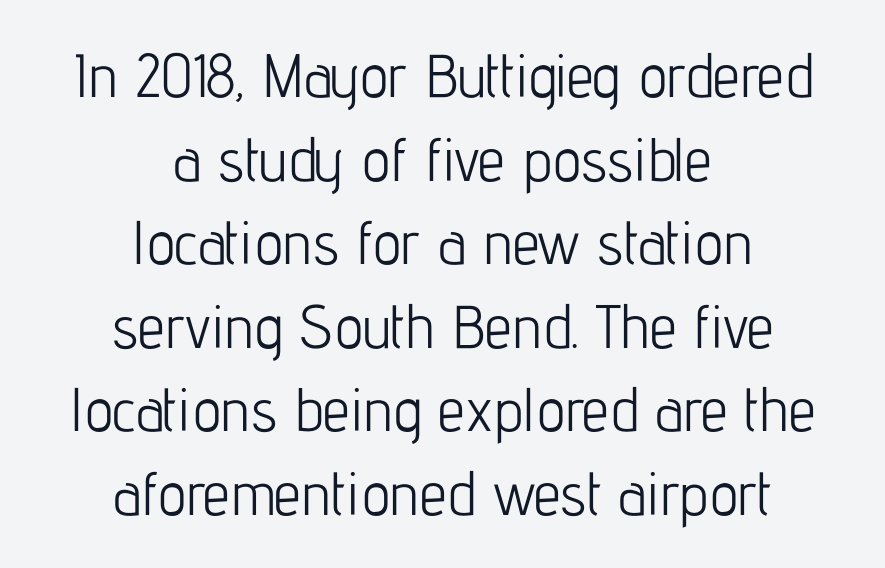
Caption: multi-line text, centered on the measure. Characters follow at the spacing the type designer built in. No letter is thick-stroked: the sample isn't bold. You could not count columns in this text — the font is proportionally spaced. You can tell it's not italic because the verticals are truly vertical. Is this a sans? Yes — the strokes have no serifs.
